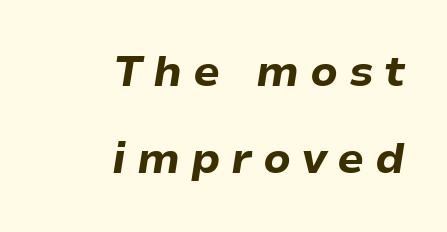
The image shows 43 px bold type, italic (leaning right); set right-aligned, loose line spacing (2.03x), unusually wide letter spacing (+0.25 em), not underlined; low stroke contrast and a medium x-height.
